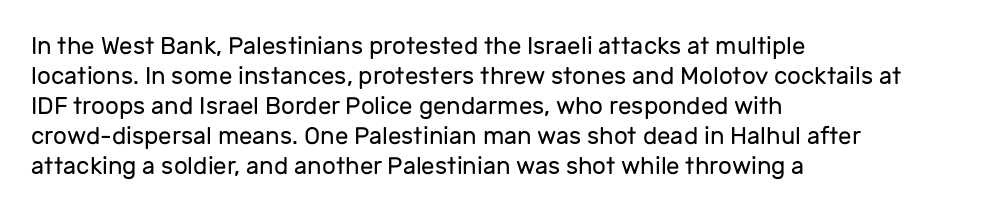
{"italic": "no", "bold": "no", "underline": "no", "align": "left", "line_spacing": "normal", "line_spacing_ratio": 1.25, "letter_spacing": "normal", "letter_spacing_em": 0.0, "glyph_px": 24}
